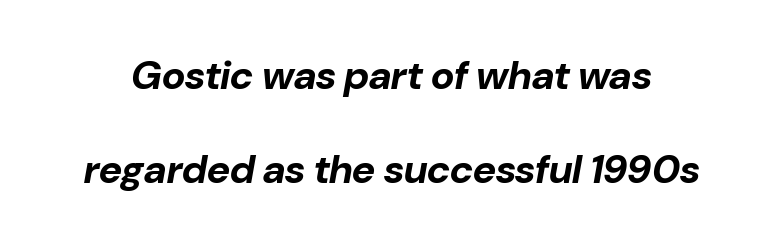
{"italic": "yes", "lean": "right", "slant_degrees": 10, "bold": "yes", "weight": "bold", "width": "normal", "stroke_contrast": "low", "x_height": "medium", "monospaced": "no", "underline": "no", "line_spacing": "loose", "line_spacing_ratio": 2.34, "letter_spacing": "normal", "letter_spacing_em": 0.0, "glyph_px": 40}
